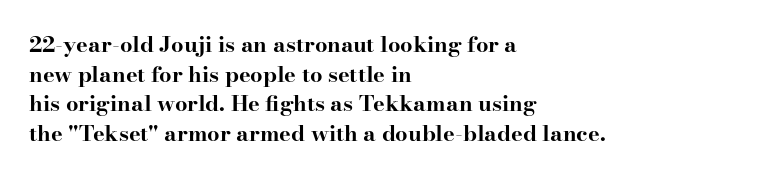
Caption: standard tracking, unaltered. Bold? Absolutely — the strokes are thick and heavy. Where is the straight margin? On the left. The line-height multiplier appears to be the usual default. Underlining? Definitely not there. Upright lettering throughout.
